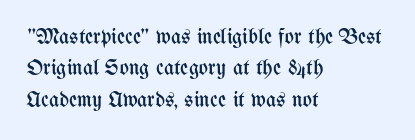
{"italic": "no", "bold": "no", "underline": "no", "align": "left", "line_spacing": "normal", "line_spacing_ratio": 1.43, "letter_spacing": "normal", "letter_spacing_em": 0.0, "glyph_px": 22}
